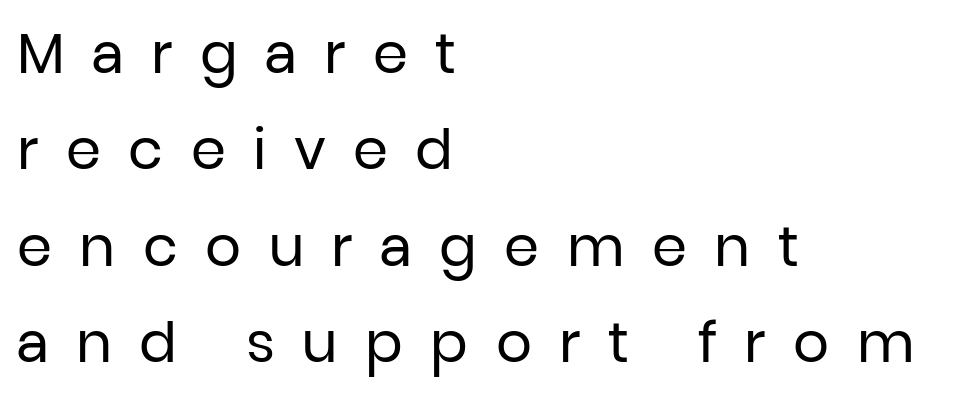
I'd call this a sans setting — the letters go barefoot. On a weight scale, this lands at 450 or below. The horizontal fit of the characters is loose and conspicuously gappy. Do the letters lean? They stand straight.
